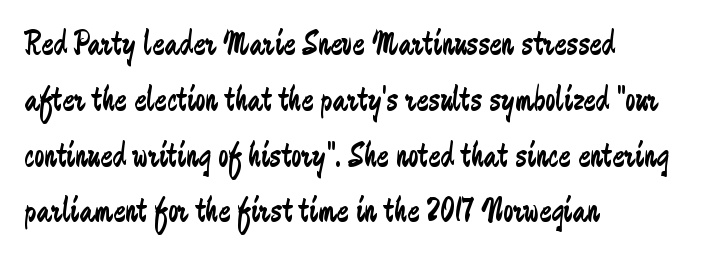
Q: Is the text bold? A: No.
Q: Is the text italic (slanted)? A: Yes.
Q: Is the typeface a serif or a sans-serif typeface? A: Sans-serif.
Q: Is the text underlined? A: No.
Q: How is the paragraph aligned? A: Left-aligned.
Q: Is the spacing between letters normal or unusually wide? A: Normal.
Q: Is the spacing between lines tight, normal or loose? A: Normal.
Q: Width (condensed, normal, or wide)? A: Condensed.
Q: Stroke contrast? A: Low.
Q: x-height? A: Medium.
Q: Monospaced? A: No.
